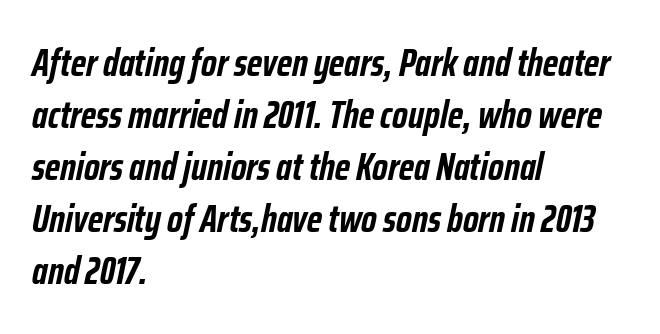
Q: Is the text bold? A: Yes.
Q: Is the text italic (slanted)? A: Yes, it leans right by about 12 degrees.
Q: Is the text underlined? A: No.
Q: How is the paragraph aligned? A: Left-aligned.
Q: Is the spacing between letters normal or unusually wide? A: Normal.
Q: Is the spacing between lines tight, normal or loose? A: Normal.
Q: Width (condensed, normal, or wide)? A: Condensed.
Q: Stroke contrast? A: Low.
Q: x-height? A: Medium.
Q: Monospaced? A: No.
